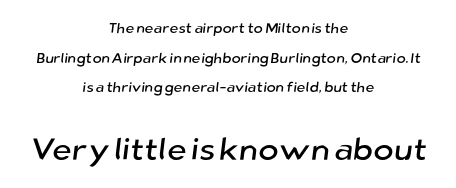
You could not count columns in this text — the font is proportionally spaced. Beneath every word, the page is bare. The more generous point size was reserved for the lower chunk. Is there much room between lines? Yes — plenty of vertical air separates them. Leftover space on each line is divided equally before and after the words. The glyphs in this specimen are sans serif.
